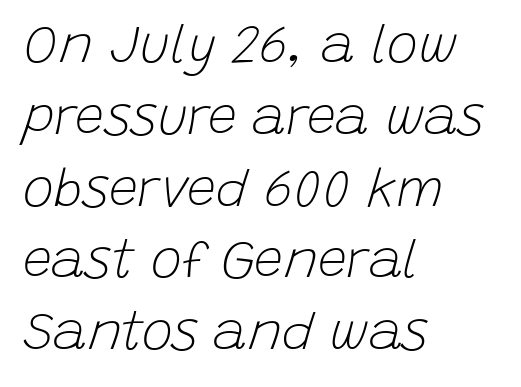
{"italic": "yes", "lean": "right", "slant_degrees": 15, "bold": "no", "weight": "light", "width": "normal", "stroke_contrast": "low", "x_height": "large", "monospaced": "no", "underline": "no", "align": "left", "line_spacing": "normal", "line_spacing_ratio": 1.38, "letter_spacing": "normal", "letter_spacing_em": 0.0, "glyph_px": 52}
